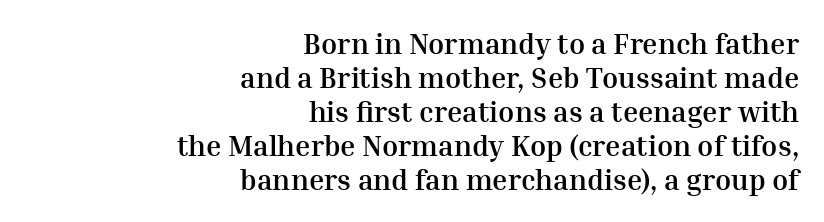
Q: Is the text bold? A: Yes.
Q: Is the text italic (slanted)? A: No, it is upright.
Q: Is the typeface a serif or a sans-serif typeface? A: Serif.
Q: Is the text underlined? A: No.
Q: How is the paragraph aligned? A: Right-aligned.
Q: Is the spacing between letters normal or unusually wide? A: Normal.
Q: Width (condensed, normal, or wide)? A: Normal.
Q: Stroke contrast? A: Medium.
Q: x-height? A: Medium.
Q: Monospaced? A: No.
